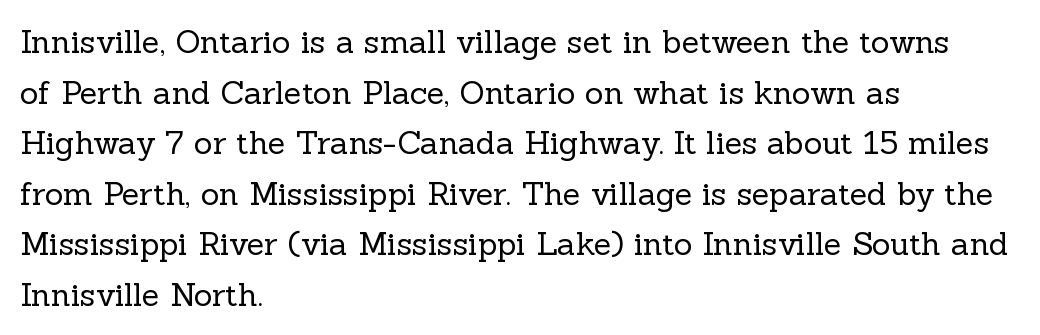
{"serif": "yes", "italic": "no", "bold": "no", "weight": "regular", "width": "normal", "x_height": "medium", "monospaced": "no", "underline": "no", "align": "left", "line_spacing": "normal", "line_spacing_ratio": 1.58, "letter_spacing": "normal", "letter_spacing_em": 0.0, "glyph_px": 32}
